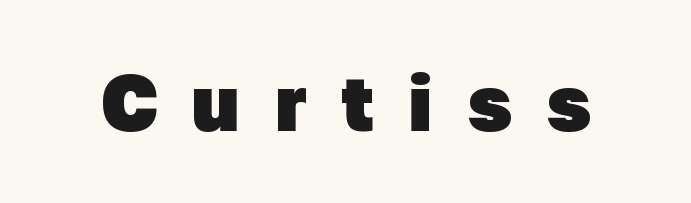
The image shows 78 px heavy sans-serif type; set unusually wide letter spacing (+0.45 em), not underlined; low stroke contrast and a medium x-height.
